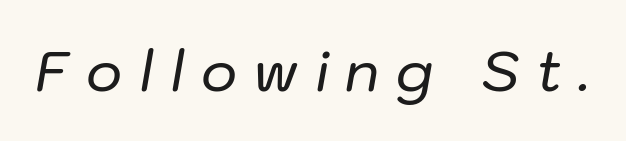
{"italic": "yes", "lean": "right", "slant_degrees": 10, "width": "normal", "stroke_contrast": "low", "x_height": "medium", "monospaced": "no", "underline": "no", "letter_spacing": "wide", "letter_spacing_em": 0.3, "glyph_px": 55}
